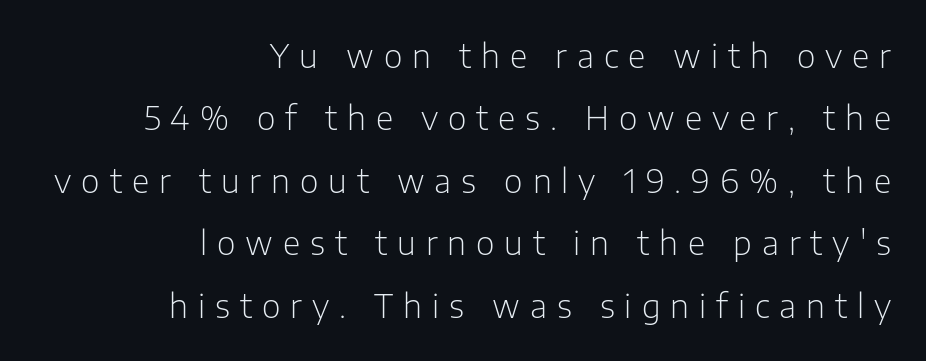
Q: Is the text bold? A: No.
Q: Is the text italic (slanted)? A: No, it is upright.
Q: Is the typeface a serif or a sans-serif typeface? A: Sans-serif.
Q: Is the text underlined? A: No.
Q: How is the paragraph aligned? A: Right-aligned.
Q: Is the spacing between letters normal or unusually wide? A: Unusually wide.
Q: Is the spacing between lines tight, normal or loose? A: Loose.
Q: Width (condensed, normal, or wide)? A: Normal.
Q: Stroke contrast? A: Low.
Q: x-height? A: Medium.
Q: Monospaced? A: No.
